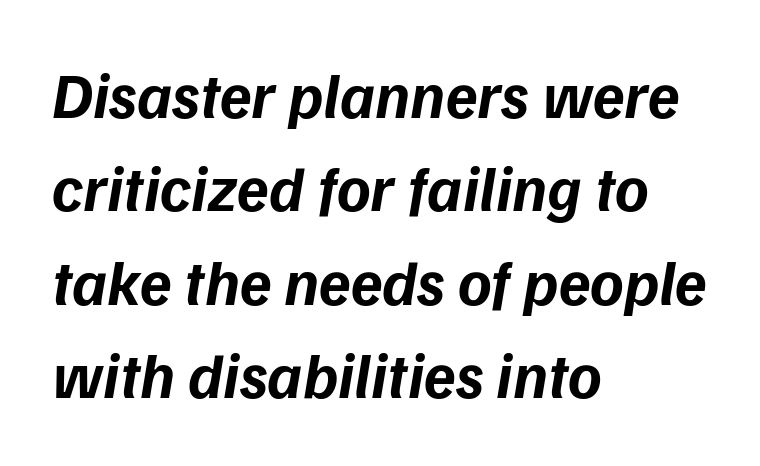
The image shows 64 px bold sans-serif type; set left-aligned, normal line spacing (1.46x), normal letter spacing, not underlined; low stroke contrast and a medium x-height.
